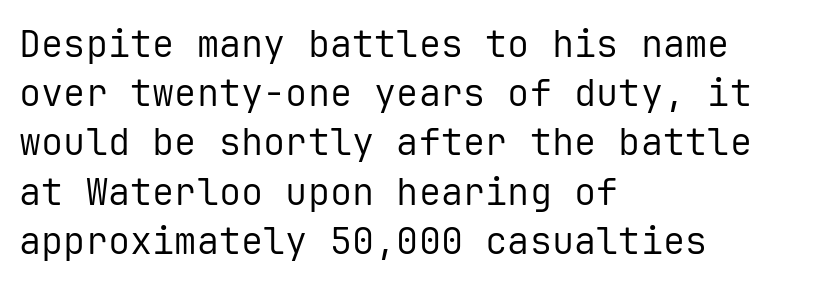
Unmarked baselines from the first word to the last. Each stroke keeps to a modest, everyday thickness or less. A typesetter would label this face a sans. Characters remain perfectly vertical along every line. Here the designer chose a console-style face with uniform glyph widths.
